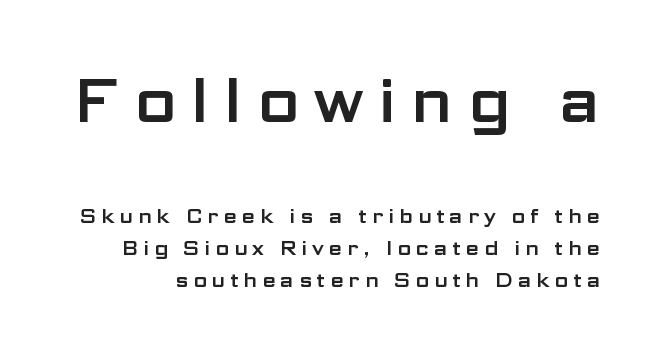
Inter-character spacing is expanded well beyond the font's built-in metrics. Posture: upright roman. The vertical gap from one line to the next is medium. Quick note: underline off. Of the two passages, the one on top uses the larger point size. Do the characters align in a grid? No, the font is proportional.
